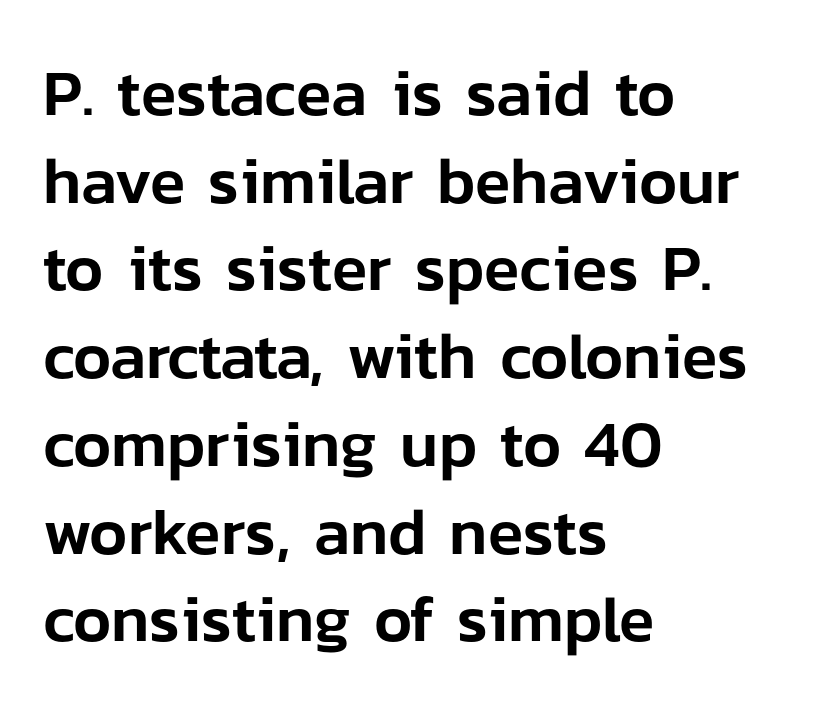
Q: Is the text italic (slanted)? A: No, it is upright.
Q: Is the typeface a serif or a sans-serif typeface? A: Sans-serif.
Q: Is the text underlined? A: No.
Q: How is the paragraph aligned? A: Left-aligned.
Q: Is the spacing between letters normal or unusually wide? A: Normal.
Q: Is the spacing between lines tight, normal or loose? A: Normal.
Q: Width (condensed, normal, or wide)? A: Normal.
Q: Stroke contrast? A: Low.
Q: x-height? A: Medium.
Q: Monospaced? A: No.
